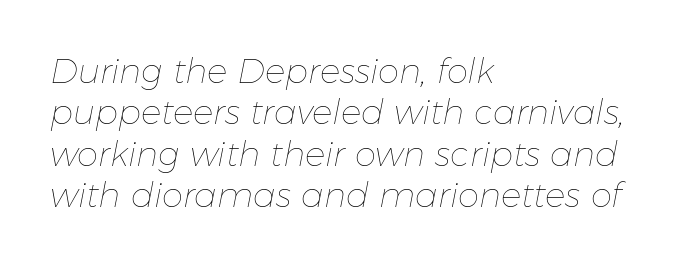
Q: Is the text bold? A: No.
Q: Is the text italic (slanted)? A: Yes, it leans right by about 11 degrees.
Q: Is the text underlined? A: No.
Q: How is the paragraph aligned? A: Left-aligned.
Q: Is the spacing between letters normal or unusually wide? A: Normal.
Q: Width (condensed, normal, or wide)? A: Normal.
Q: Stroke contrast? A: Low.
Q: x-height? A: Medium.
Q: Monospaced? A: No.
